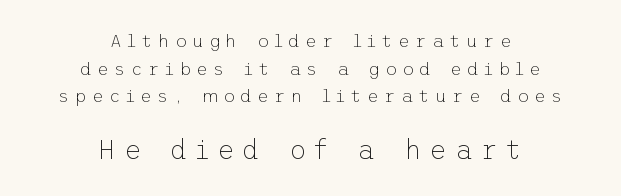
The image shows 27 px text type, upright; set centered, normal line spacing (1.53x), unusually wide letter spacing (+0.29 em), not underlined; the second (bottom) block is 1.5x larger.
